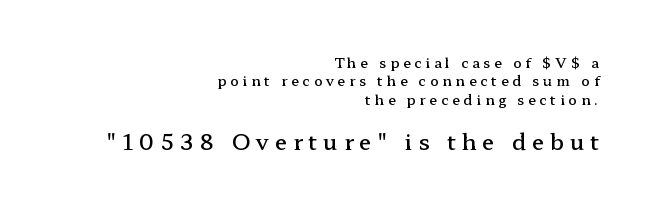
Line spacing here is normal. Ordinary non-slanted type is in use. The words here are not underlined. Small over large — that's the arrangement of the two blocks here. As a designer I'd log this as weight 600, semibold.
